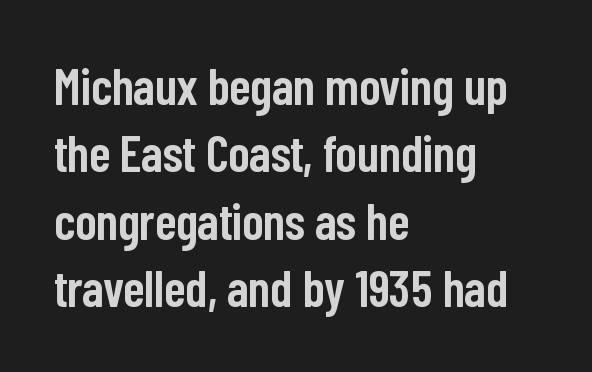
Q: Is the text bold? A: Semi-bold.
Q: Is the text italic (slanted)? A: No, it is upright.
Q: Is the typeface a serif or a sans-serif typeface? A: Sans-serif.
Q: Is the text underlined? A: No.
Q: How is the paragraph aligned? A: Left-aligned.
Q: Is the spacing between letters normal or unusually wide? A: Normal.
Q: Is the spacing between lines tight, normal or loose? A: Normal.
Q: Width (condensed, normal, or wide)? A: Condensed.
Q: Stroke contrast? A: Low.
Q: x-height? A: Medium.
Q: Monospaced? A: No.
